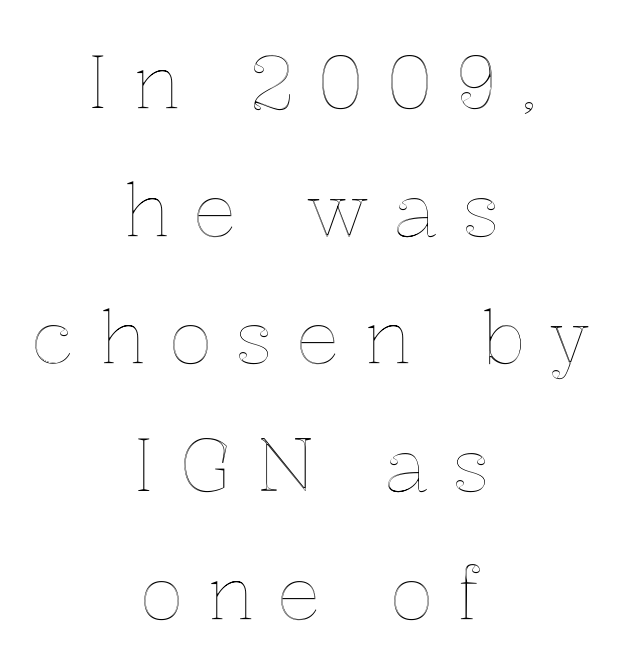
Q: Is the text italic (slanted)? A: No, it is upright.
Q: Is the text underlined? A: No.
Q: How is the paragraph aligned? A: Centered.
Q: Is the spacing between letters normal or unusually wide? A: Unusually wide.
Q: Width (condensed, normal, or wide)? A: Normal.
Q: x-height? A: Medium.
Q: Monospaced? A: No.
